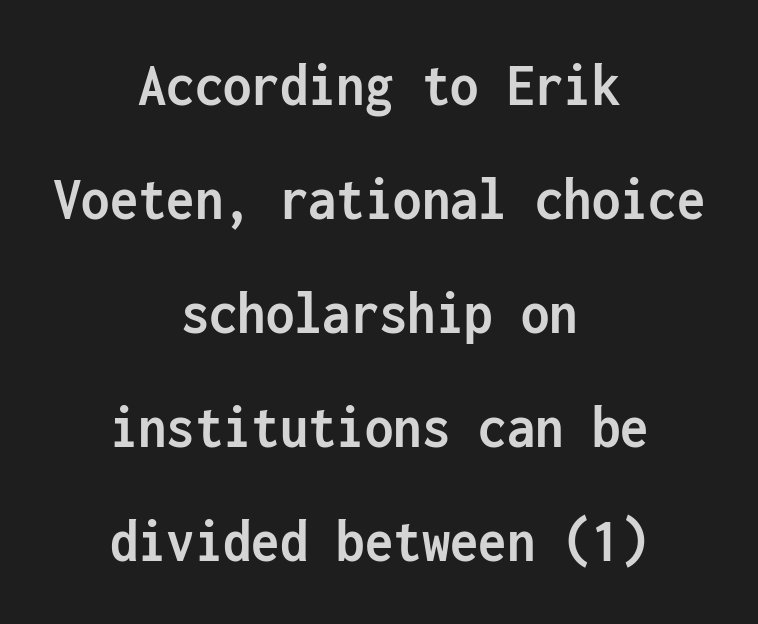
Q: Is the text bold? A: Yes.
Q: Is the text italic (slanted)? A: No, it is upright.
Q: Is the typeface a serif or a sans-serif typeface? A: Sans-serif.
Q: Is the text underlined? A: No.
Q: How is the paragraph aligned? A: Centered.
Q: Is the spacing between letters normal or unusually wide? A: Normal.
Q: Width (condensed, normal, or wide)? A: Condensed.
Q: Stroke contrast? A: Low.
Q: x-height? A: Medium.
Q: Monospaced? A: Yes.
